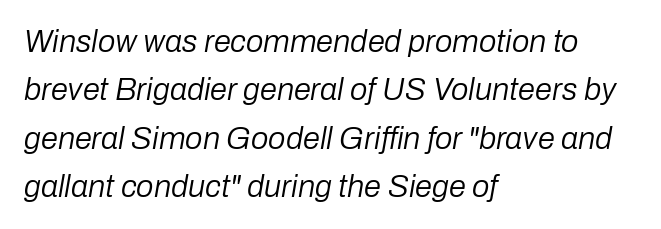
{"italic": "yes", "lean": "right", "slant_degrees": 10, "bold": "no", "weight": "regular", "width": "normal", "stroke_contrast": "low", "x_height": "medium", "monospaced": "no", "underline": "no", "align": "left", "line_spacing": "normal", "line_spacing_ratio": 1.56, "letter_spacing": "normal", "letter_spacing_em": 0.0, "glyph_px": 31}
